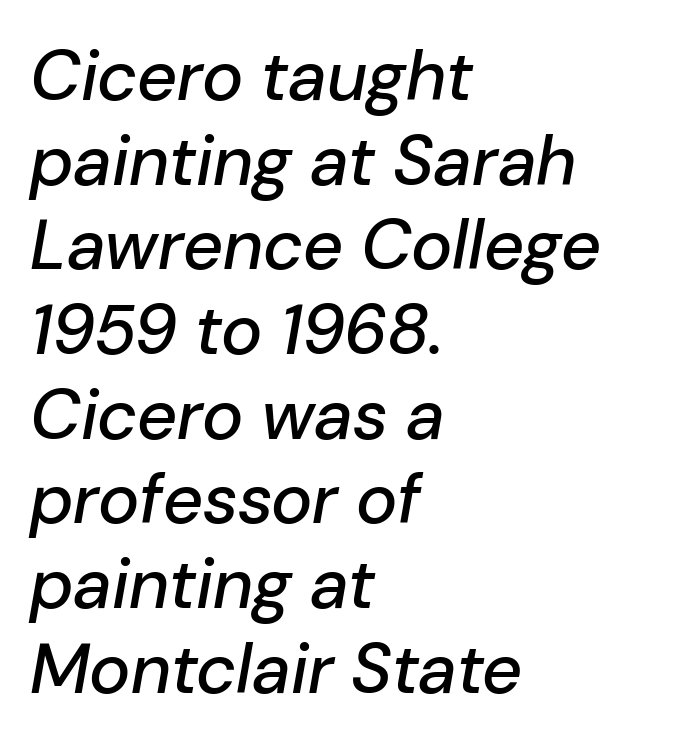
Which margin do the lines hug? The left one — the right edge is uneven. Here the glyphs are tracked normally, forming tight word shapes. Just letters on the line, the space beneath them empty. A typesetter would call this proportional, since set widths differ per character. Italic: yes, the glyphs are oblique.
